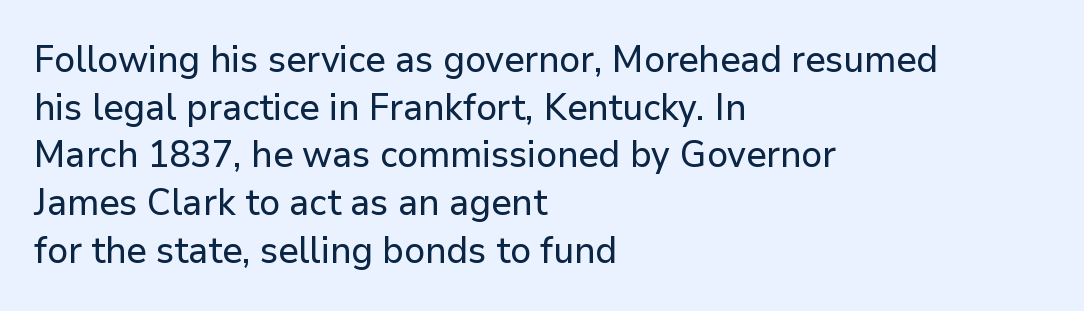
The image shows 37 px sans-serif type, upright; set left-aligned, normal line spacing (1.29x), normal letter spacing, not underlined; low stroke contrast and a medium x-height.
